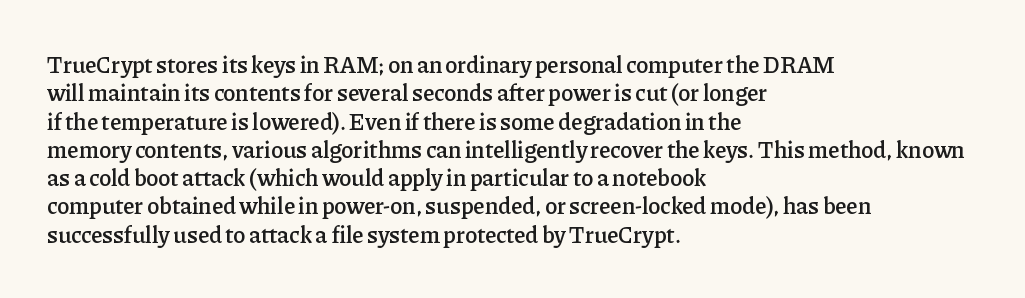
Q: Is the text bold? A: Semi-bold.
Q: Is the text italic (slanted)? A: No, it is upright.
Q: Is the text underlined? A: No.
Q: How is the paragraph aligned? A: Left-aligned.
Q: Is the spacing between letters normal or unusually wide? A: Normal.
